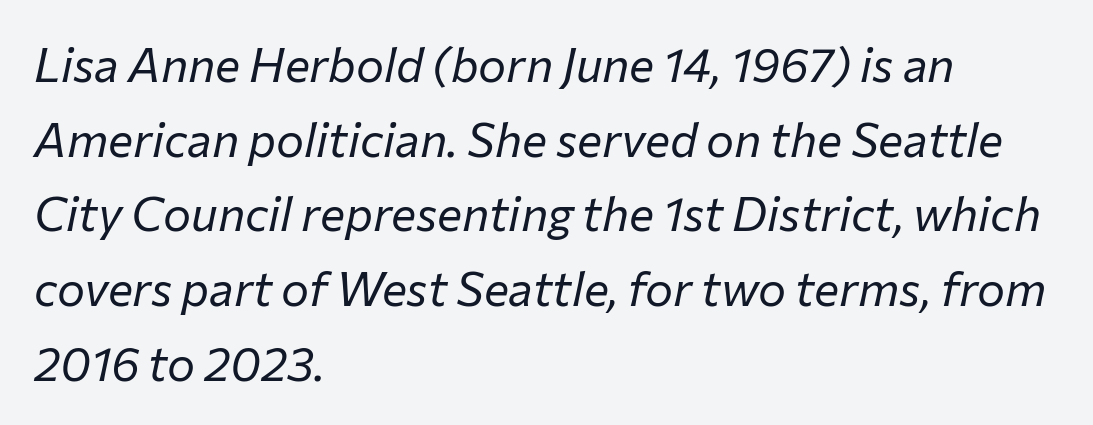
{"italic": "yes", "lean": "right", "slant_degrees": 12, "bold": "no", "weight": "regular", "width": "normal", "stroke_contrast": "low", "x_height": "medium", "monospaced": "no", "underline": "no", "align": "left", "line_spacing": "normal", "line_spacing_ratio": 1.59, "letter_spacing": "normal", "letter_spacing_em": 0.0, "glyph_px": 47}
